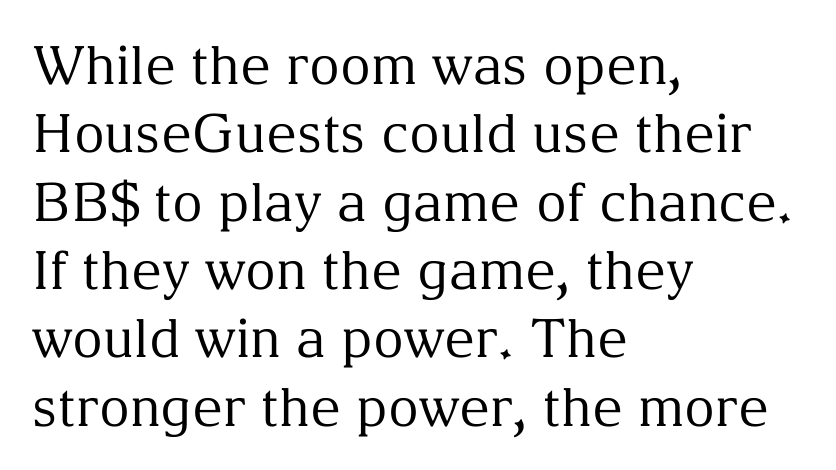
A typesetter would call this proportional, since set widths differ per character. Honestly, the letter spacing is just normal — you wouldn't notice it. Check the space under the baseline: it is left empty. Typeset ragged right — the left edge is the straight one.
